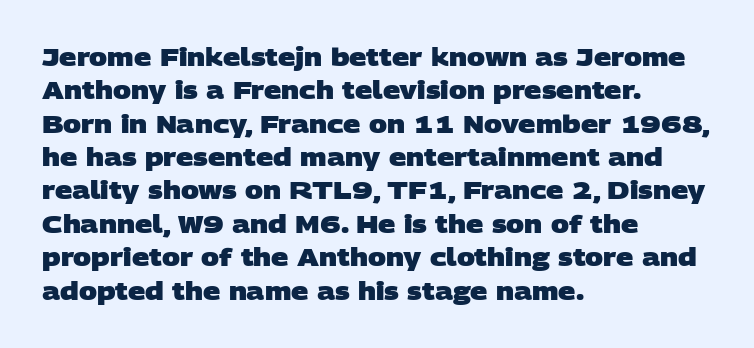
{"bold": "yes", "underline": "no", "align": "left", "line_spacing": "normal", "line_spacing_ratio": 1.39, "letter_spacing": "normal", "letter_spacing_em": 0.0, "glyph_px": 24}
